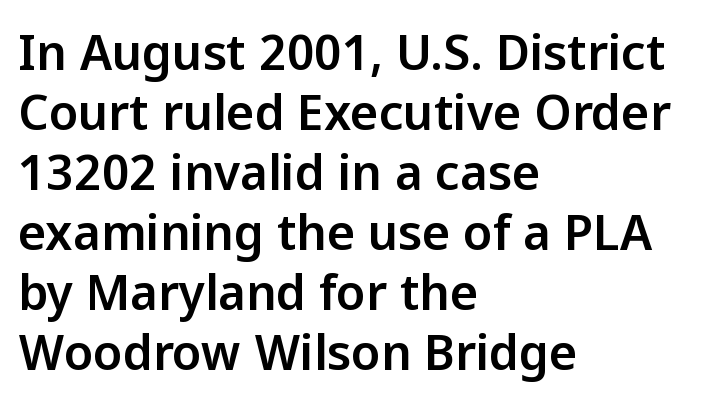
The image shows 48 px sans-serif type, upright; set left-aligned, normal line spacing (1.25x), normal letter spacing, not underlined; low stroke contrast and a medium x-height.
